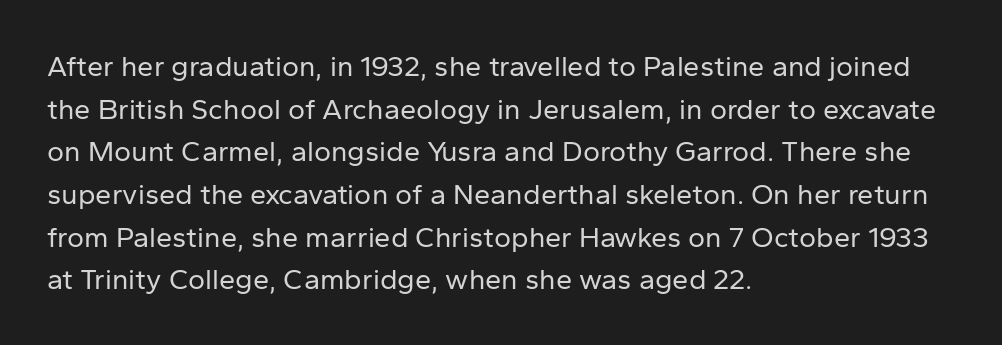
The specimen omits any rule beneath the text block's lines. This is sans-serif lettering, the kind often seen on screens and signage. Horizontally, the lines are justified to the leading edge only. Evenly set lines give the paragraph a standard silhouette. The specimen reads as upright at a glance. Stroke mass is kept to a normal reading level or below.
